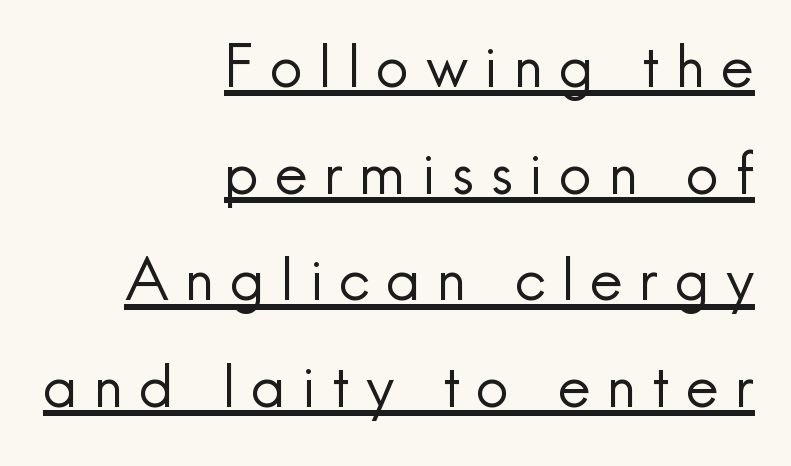
The specimen reads as upright at a glance. Examine the stroke ends and you'll find no serifs. Visually the block forms a straight wall on the right and a jagged coastline on the left. Weight: in the light-to-regular range.
